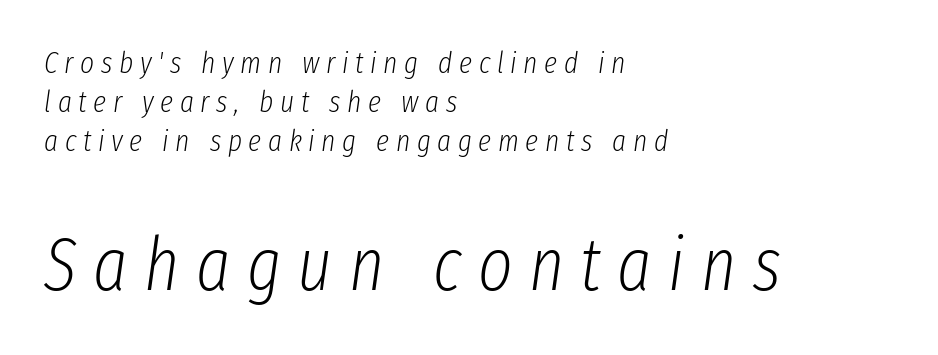
Q: Is the text bold? A: No.
Q: Is the text italic (slanted)? A: Yes, it leans right by about 8 degrees.
Q: Is the text underlined? A: No.
Q: How is the paragraph aligned? A: Left-aligned.
Q: Is the spacing between letters normal or unusually wide? A: Unusually wide.
Q: Is the spacing between lines tight, normal or loose? A: Normal.
Q: Which block of text is set in a larger size, the first (top) or the second (bottom)? A: The second (bottom) one.
Q: Width (condensed, normal, or wide)? A: Condensed.
Q: Stroke contrast? A: Low.
Q: x-height? A: Medium.
Q: Monospaced? A: No.
